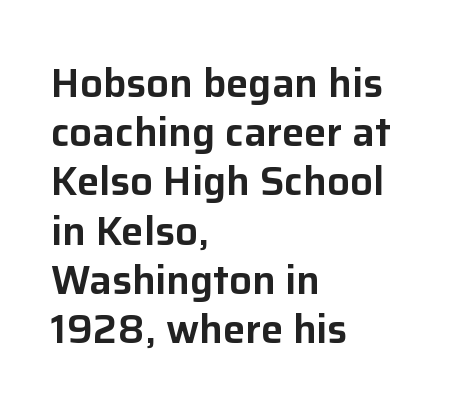
The face used here is rendered with its standard letterfit. This sample has the flowing, uneven cadence of proportional lettering. Leftover space on each line is placed entirely after the last word. This sample uses a sans-serif face. Any mark beneath the type? The region is blank. Vertical strokes here are truly vertical.
